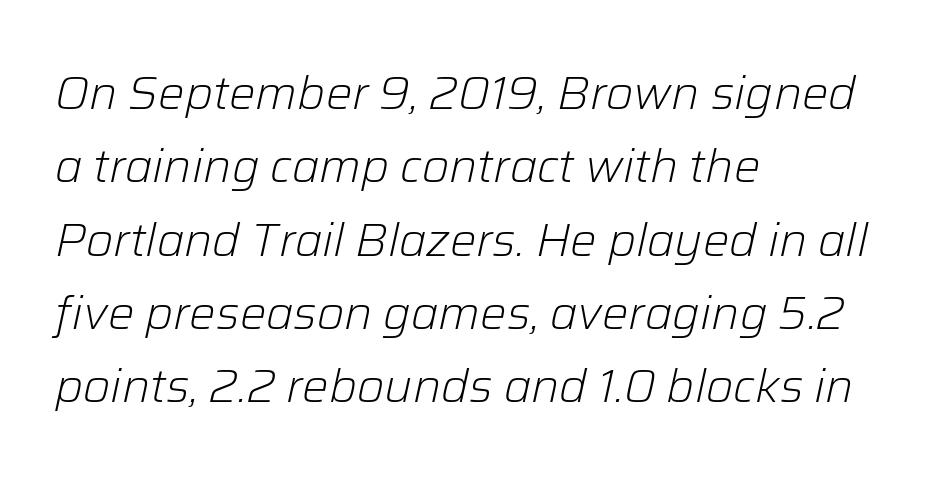
Characters are canted at an angle relative to the baseline's perpendicular. Evenly set lines give the paragraph a standard silhouette. Left-aligned paragraph, ragged on the right. Proportional: the letters do not fall into vertical columns. Summary of weight: not heavy and not bold.
